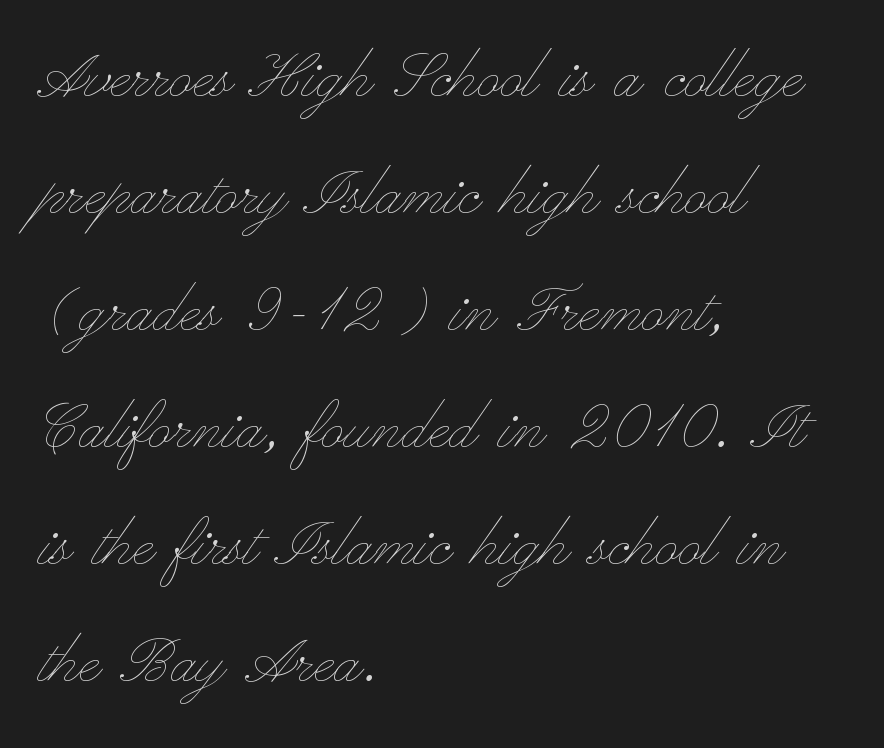
The image shows 77 px thin, wide type; set left-aligned, normal line spacing (1.52x), normal letter spacing, not underlined; low stroke contrast and a small x-height.
